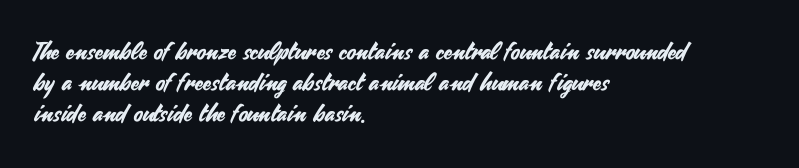
Does the copy run flush right? No — it runs flush left. Descender tails drop into unmarked territory. Reading down the column, the eye jumps a familiar distance to each next line.
